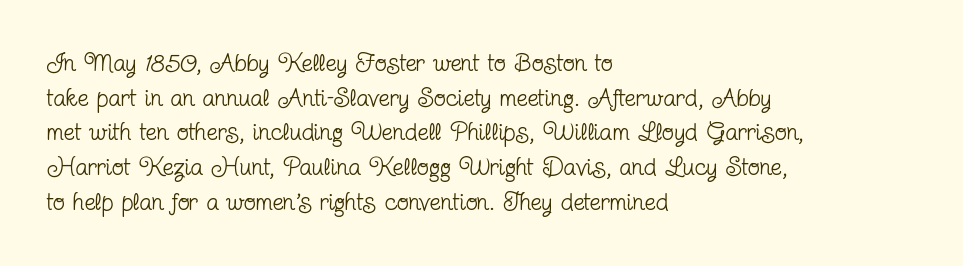
The image shows 25 px text type, upright; set left-aligned, normal line spacing (1.39x), normal letter spacing, not underlined.
